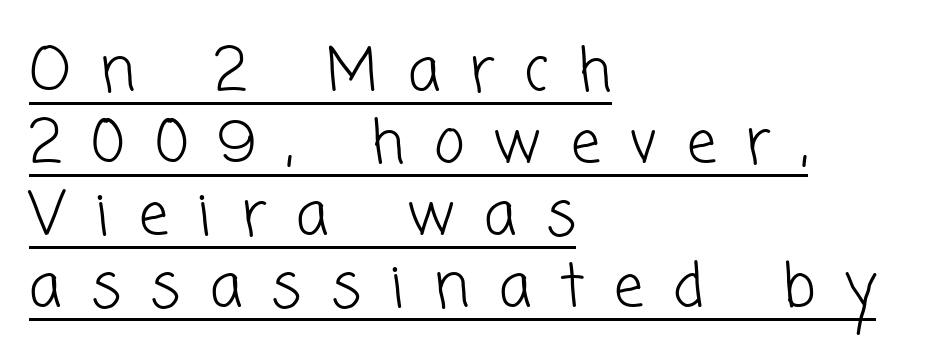
Q: Is the text bold? A: No.
Q: Is the typeface a serif or a sans-serif typeface? A: Sans-serif.
Q: Is the text underlined? A: Yes.
Q: How is the paragraph aligned? A: Left-aligned.
Q: Is the spacing between letters normal or unusually wide? A: Unusually wide.
Q: Width (condensed, normal, or wide)? A: Normal.
Q: Stroke contrast? A: Low.
Q: x-height? A: Medium.
Q: Monospaced? A: No.
